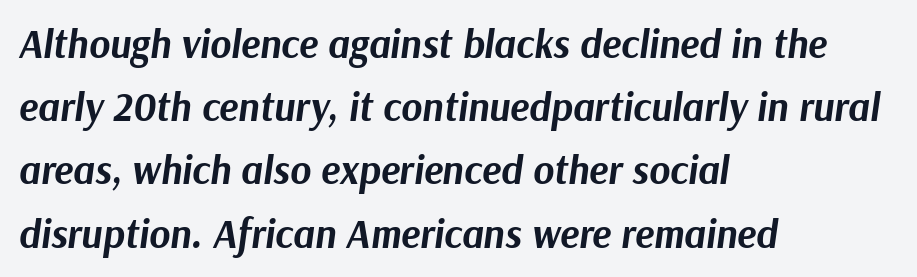
{"italic": "yes", "lean": "right", "slant_degrees": 9, "bold": "yes", "weight": "bold", "width": "normal", "stroke_contrast": "medium", "x_height": "medium", "monospaced": "no", "underline": "no", "align": "left", "line_spacing": "normal", "line_spacing_ratio": 1.58, "letter_spacing": "normal", "letter_spacing_em": 0.0, "glyph_px": 40}
